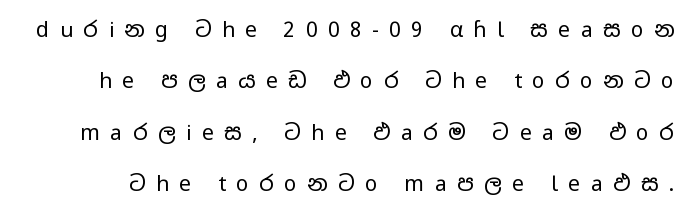
Q: Is the text bold? A: No.
Q: Is the text italic (slanted)? A: No, it is upright.
Q: Is the text underlined? A: No.
Q: Is the spacing between letters normal or unusually wide? A: Unusually wide.
Q: Is the spacing between lines tight, normal or loose? A: Loose.
